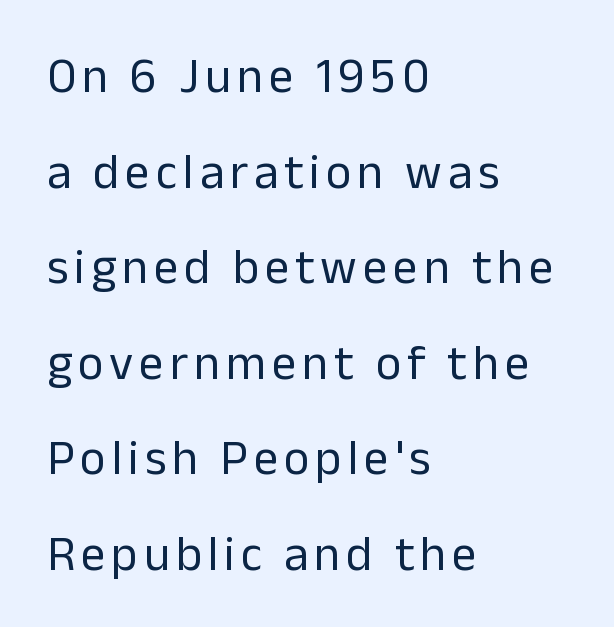
{"serif": "no", "italic": "no", "bold": "no", "weight": "regular", "width": "normal", "stroke_contrast": "low", "x_height": "medium", "monospaced": "no", "underline": "no", "align": "left", "line_spacing": "loose", "line_spacing_ratio": 1.95, "glyph_px": 49}
